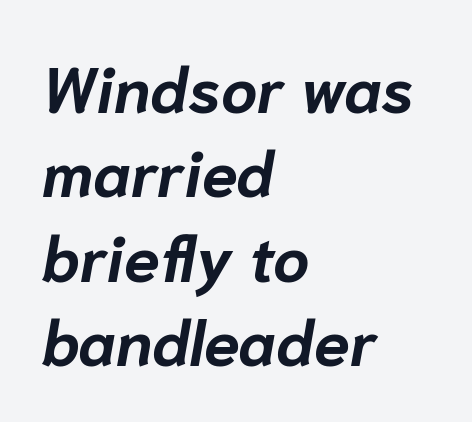
{"italic": "yes", "lean": "right", "slant_degrees": 10, "bold": "yes", "weight": "bold", "width": "normal", "stroke_contrast": "low", "x_height": "medium", "monospaced": "no", "underline": "no", "align": "left", "line_spacing": "normal", "line_spacing_ratio": 1.32, "letter_spacing": "normal", "letter_spacing_em": 0.0, "glyph_px": 64}
